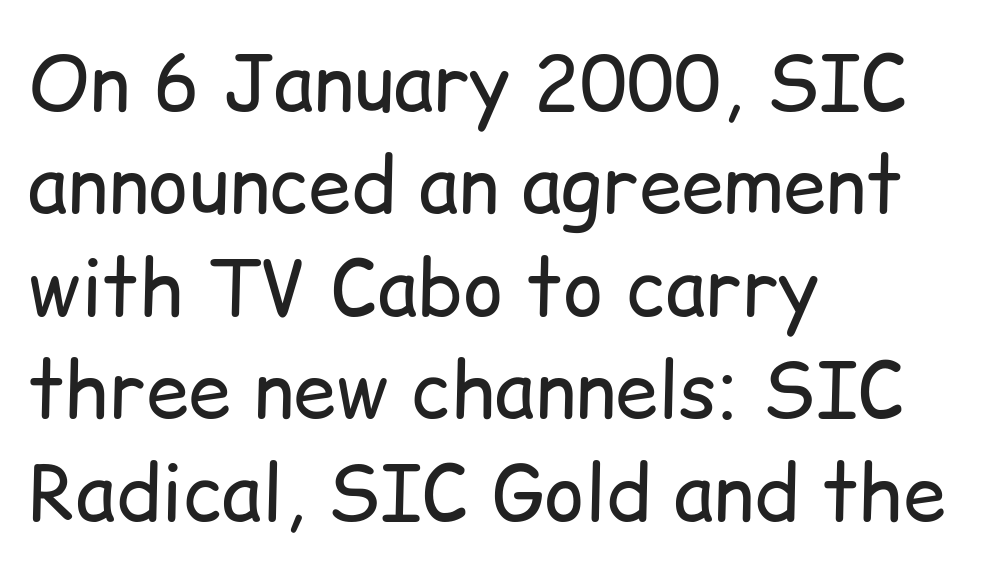
The image shows 77 px regular-weight sans-serif type, upright; set left-aligned, normal line spacing (1.33x), normal letter spacing, not underlined; low stroke contrast and a medium x-height.
